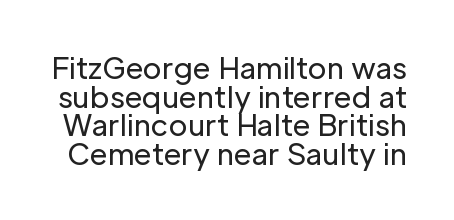
The image shows 29 px regular-weight sans-serif type, upright; set tight line spacing (0.99x), normal letter spacing, not underlined; low stroke contrast and a medium x-height.
